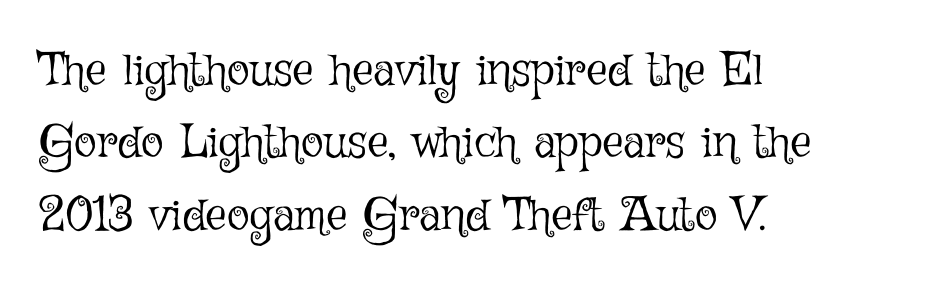
Q: Is the text bold? A: No.
Q: Is the text italic (slanted)? A: No, it is upright.
Q: Is the text underlined? A: No.
Q: How is the paragraph aligned? A: Left-aligned.
Q: Is the spacing between letters normal or unusually wide? A: Normal.
Q: Is the spacing between lines tight, normal or loose? A: Normal.
Q: Width (condensed, normal, or wide)? A: Normal.
Q: Stroke contrast? A: Low.
Q: x-height? A: Medium.
Q: Monospaced? A: No.
